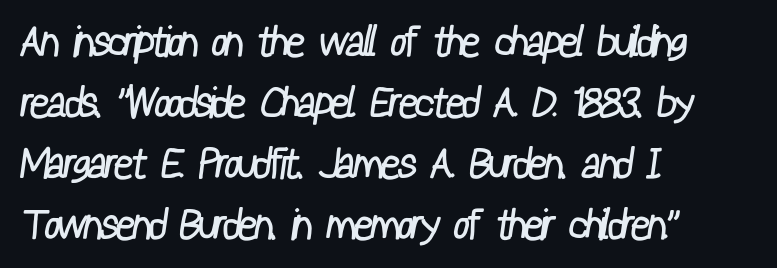
{"serif": "no", "bold": "no", "weight": "regular", "width": "condensed", "stroke_contrast": "low", "x_height": "medium", "monospaced": "no", "underline": "no", "align": "left", "line_spacing": "normal", "line_spacing_ratio": 1.45, "letter_spacing": "normal", "letter_spacing_em": 0.0, "glyph_px": 42}
